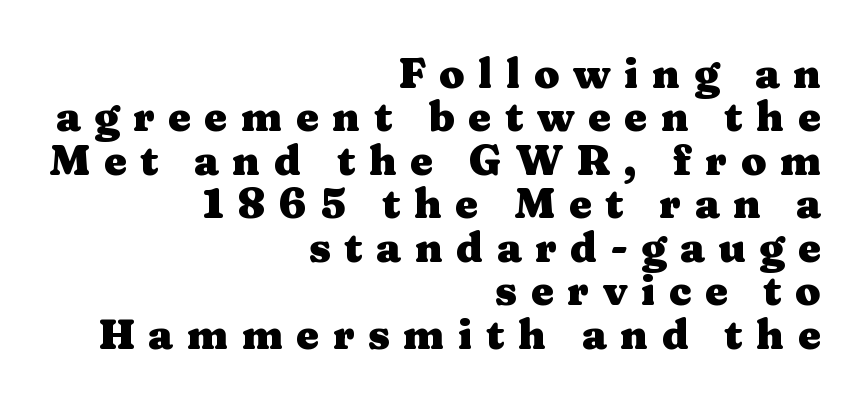
{"serif": "yes", "italic": "no", "bold": "yes", "weight": "heavy", "width": "wide", "stroke_contrast": "medium", "x_height": "medium", "monospaced": "no", "underline": "no", "align": "right", "line_spacing": "tight", "line_spacing_ratio": 1.06, "letter_spacing": "wide", "letter_spacing_em": 0.33, "glyph_px": 41}
